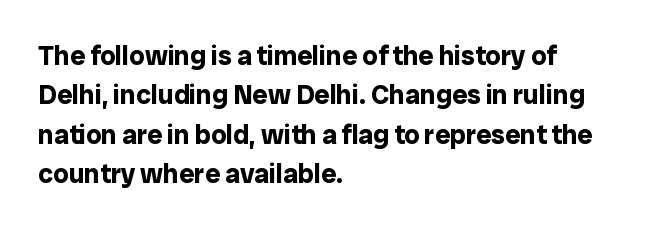
The line texture is even and compact thanks to regular tracking. Notice how the passage keeps a crisp vertical edge on the left only. Rendered with straight, roman letterforms. A bare baseline throughout the passage. One glance says typical: line gaps are just what's usual.
